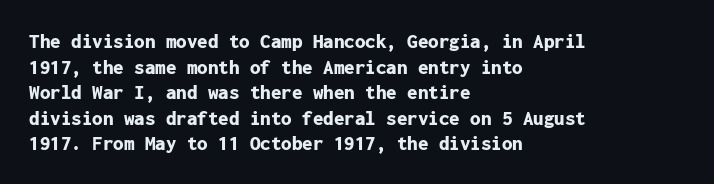
Q: Is the text bold? A: Yes.
Q: Is the text italic (slanted)? A: No, it is upright.
Q: Is the text underlined? A: No.
Q: How is the paragraph aligned? A: Left-aligned.
Q: Is the spacing between letters normal or unusually wide? A: Normal.
